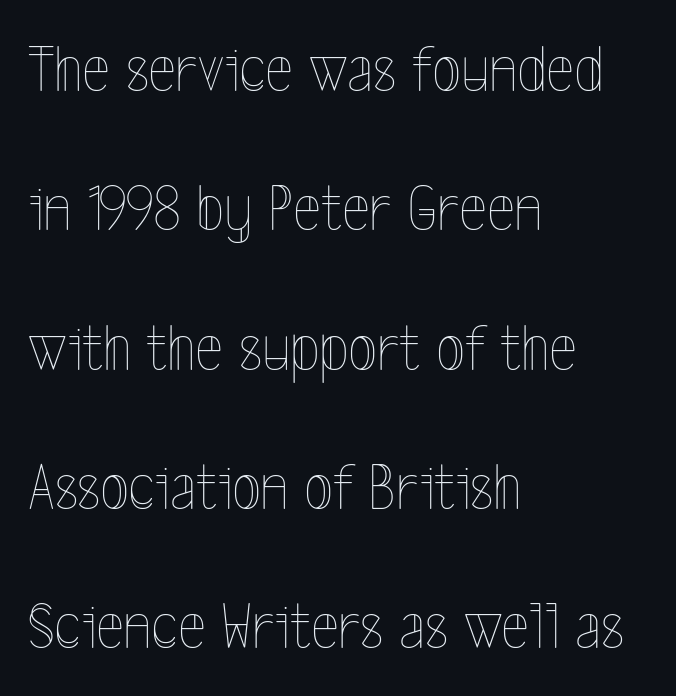
The horizontal fit of the characters is conventional and even. The words here are not underlined. Looks like regular typesetting: each glyph gets only the width it needs. Line spacing here is loose.
